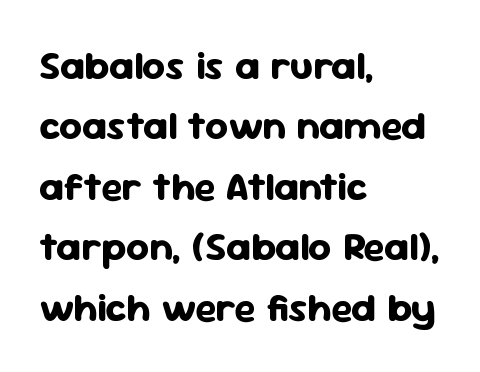
Q: Is the text bold? A: Yes.
Q: Is the text italic (slanted)? A: No, it is upright.
Q: Is the typeface a serif or a sans-serif typeface? A: Sans-serif.
Q: Is the text underlined? A: No.
Q: How is the paragraph aligned? A: Left-aligned.
Q: Is the spacing between letters normal or unusually wide? A: Normal.
Q: Is the spacing between lines tight, normal or loose? A: Normal.
Q: Width (condensed, normal, or wide)? A: Normal.
Q: Stroke contrast? A: Low.
Q: x-height? A: Medium.
Q: Monospaced? A: No.
